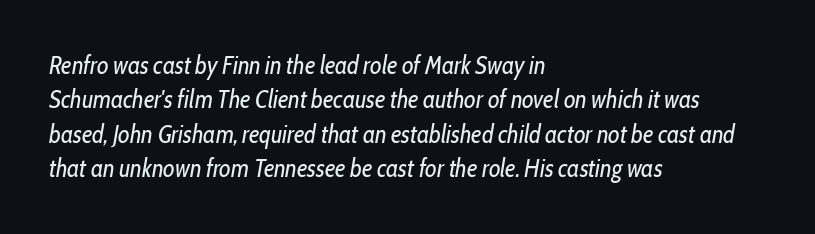
The image shows 25 px text type, italic (leaning right); set left-aligned, normal line spacing (1.38x), normal letter spacing, not underlined.
